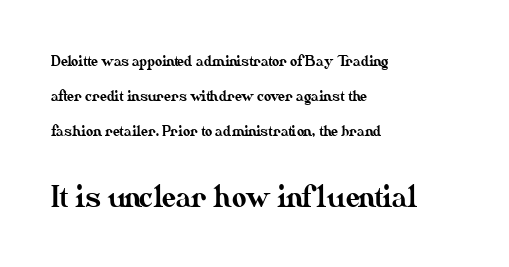
The words here are not underlined. Each new line begins a long way beneath the previous one. Compare the two chunks: the lower has the greater cap height. The tracking reads as untouched default to a designer's eye.
